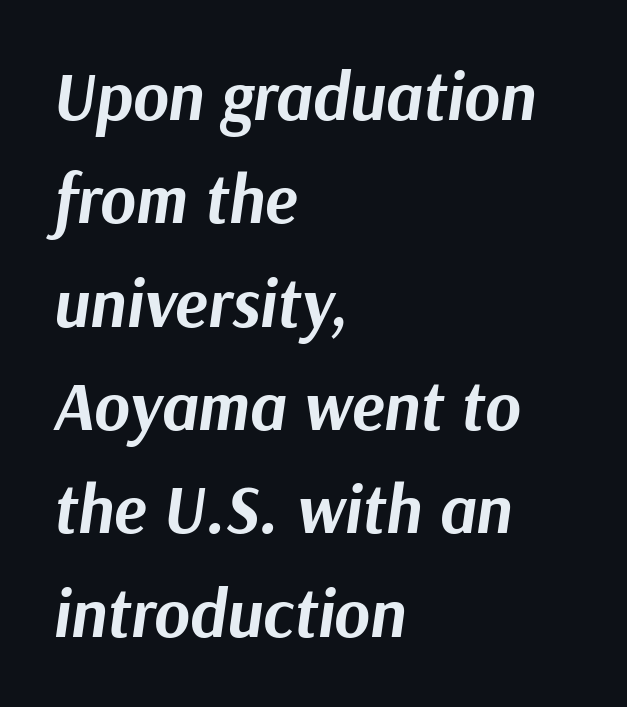
Q: Is the text bold? A: Yes.
Q: Is the text italic (slanted)? A: Yes, it leans right by about 9 degrees.
Q: Is the text underlined? A: No.
Q: How is the paragraph aligned? A: Left-aligned.
Q: Is the spacing between letters normal or unusually wide? A: Normal.
Q: Is the spacing between lines tight, normal or loose? A: Normal.
Q: Width (condensed, normal, or wide)? A: Normal.
Q: Stroke contrast? A: Medium.
Q: x-height? A: Medium.
Q: Monospaced? A: No.
